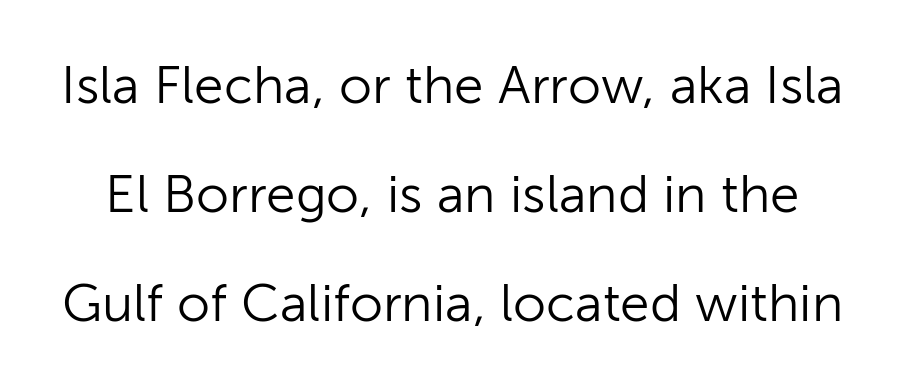
{"serif": "no", "italic": "no", "bold": "no", "weight": "light", "width": "normal", "stroke_contrast": "low", "x_height": "medium", "monospaced": "no", "underline": "no", "line_spacing": "loose", "line_spacing_ratio": 2.06, "letter_spacing": "normal", "letter_spacing_em": 0.0, "glyph_px": 53}
